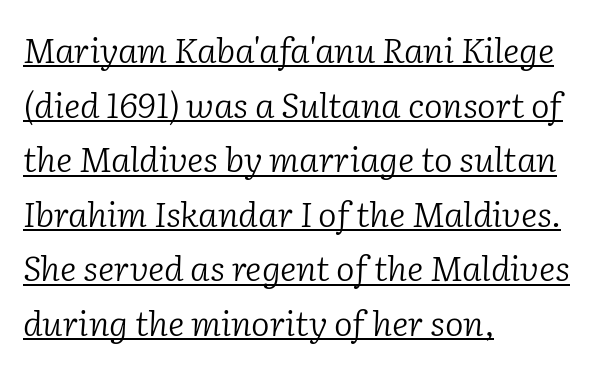
The image shows 35 px light serif type, italic (leaning right); set left-aligned, normal line spacing (1.56x), normal letter spacing, underlined; low stroke contrast and a medium x-height.
